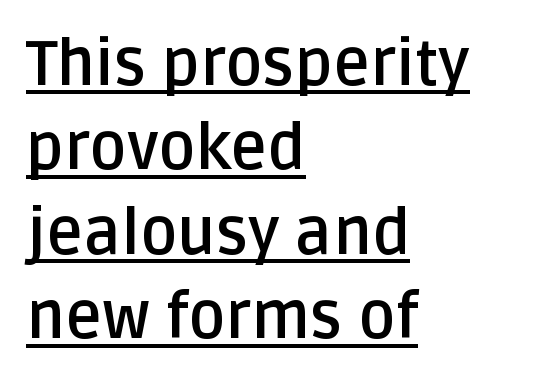
The lines in this sample share a left origin and differ only in where they stop. These lines are rendered in a variable-pitch font. The rendering shows plain stroke endings on the letterforms — a sans-serif design. Typesetter's note: full bold, strokes at maximum text heaviness. Tracking value appears to be zero — textbook default spacing.
